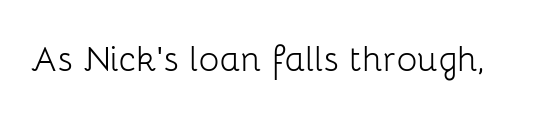
The lettering holds an erect, upright posture throughout. Summary of weight: not heavy and not bold. What stands out about the letter spacing? Nothing — it is the standard amount. The space beneath each line is pristine and unruled.
